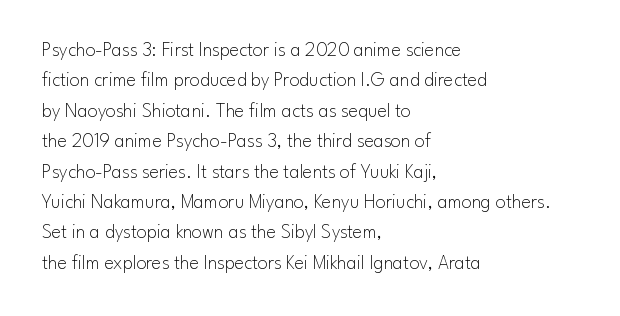
The typesetting does not lean heavy: it is not bold. Words appear dense and cohesive because spacing is normal. Every character sits straight up, as roman type does. What's the leading like? Ordinary, nothing unusual. Glance below the letters and you will spot only blank space.
